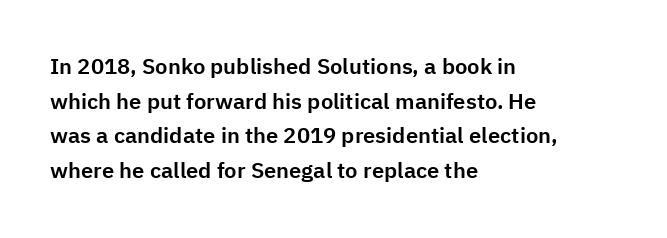
The setting favours the left margin, as ordinary paragraphs usually do. The letters stand straight up with perfectly vertical stems. Baseline-to-baseline distance is the conventional proportion of letter height. Beneath every word, the page is bare. Is the letter spacing exaggerated? No — it looks like the ordinary default.
